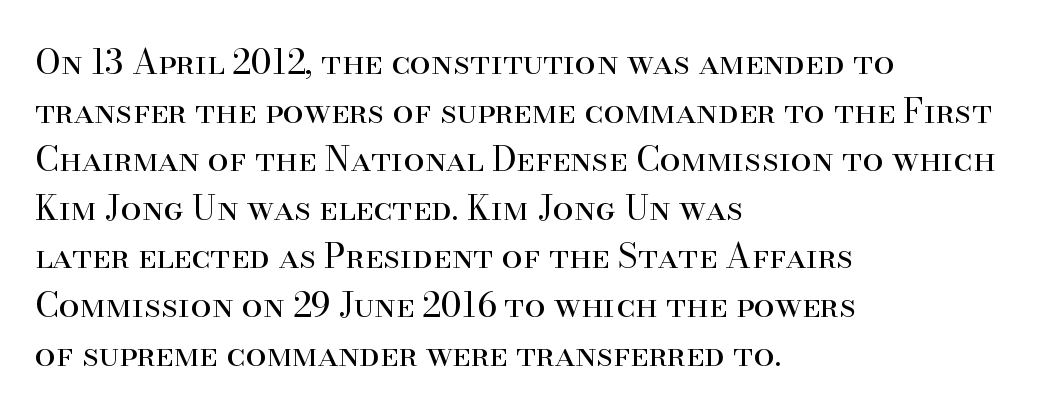
{"serif": "yes", "italic": "no", "bold": "no", "weight": "regular", "width": "normal", "stroke_contrast": "high", "x_height": "small", "monospaced": "no", "underline": "no", "align": "left", "line_spacing": "normal", "line_spacing_ratio": 1.43, "letter_spacing": "normal", "letter_spacing_em": 0.0, "glyph_px": 34}
